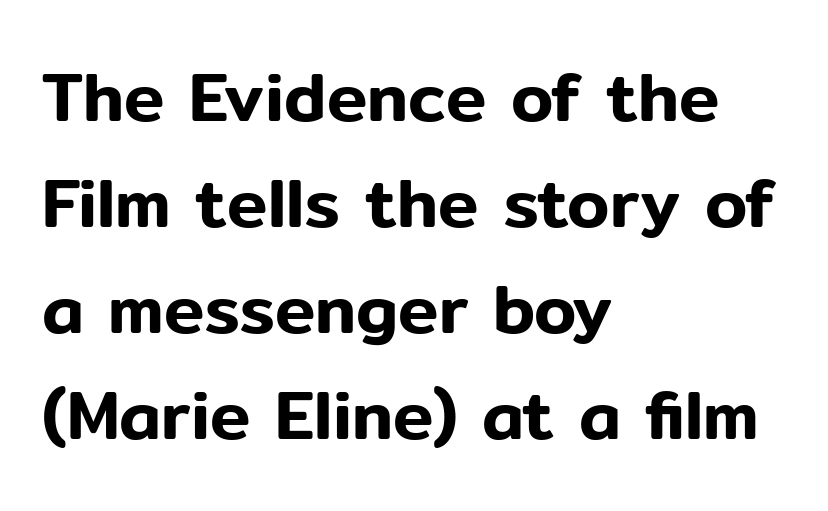
Q: Is the text italic (slanted)? A: No, it is upright.
Q: Is the typeface a serif or a sans-serif typeface? A: Sans-serif.
Q: Is the text underlined? A: No.
Q: How is the paragraph aligned? A: Left-aligned.
Q: Is the spacing between letters normal or unusually wide? A: Normal.
Q: Is the spacing between lines tight, normal or loose? A: Normal.
Q: Width (condensed, normal, or wide)? A: Normal.
Q: Stroke contrast? A: Low.
Q: x-height? A: Medium.
Q: Monospaced? A: No.
